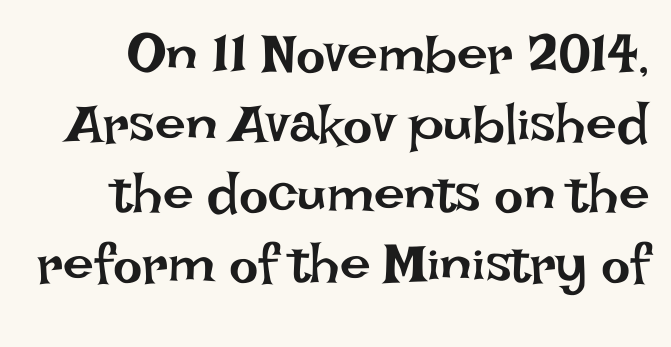
{"italic": "no", "bold": "no", "weight": "regular", "width": "normal", "stroke_contrast": "low", "x_height": "large", "monospaced": "no", "underline": "no", "line_spacing": "normal", "line_spacing_ratio": 1.27, "letter_spacing": "normal", "letter_spacing_em": 0.0, "glyph_px": 55}
